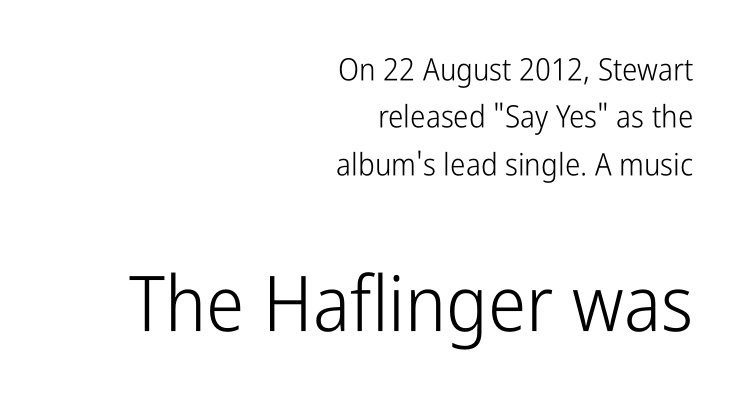
This layout puts the modest block above and the oversized block below. This rendering employs a face without finishing strokes, i.e., a sans-serif. The weight would be labelled regular, book, light, or lighter still. Is there much room between lines? A standard amount, neither cramped nor airy. A flush-right, rag-left setting is used for this passage.
